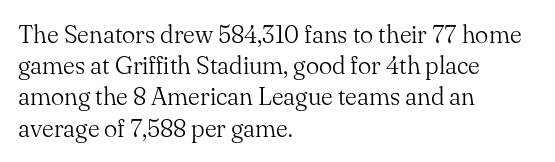
{"italic": "no", "bold": "no", "underline": "no", "align": "left", "line_spacing": "normal", "line_spacing_ratio": 1.25, "letter_spacing": "normal", "letter_spacing_em": 0.0, "glyph_px": 25}
